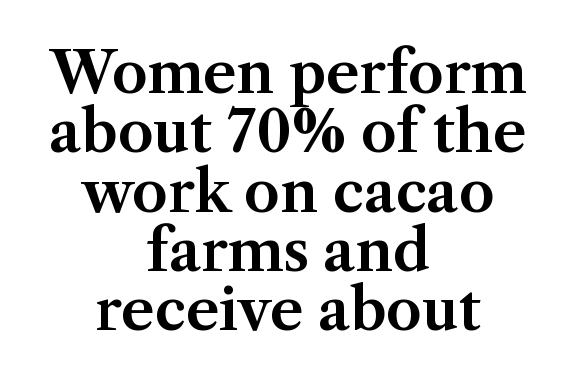
Letter spacing: default. Horizontally, the lines are justified to the midpoint only. Note: serifs present on the glyphs. The line-height multiplier appears low, near solid setting. This is the regular roman posture of the typeface.
